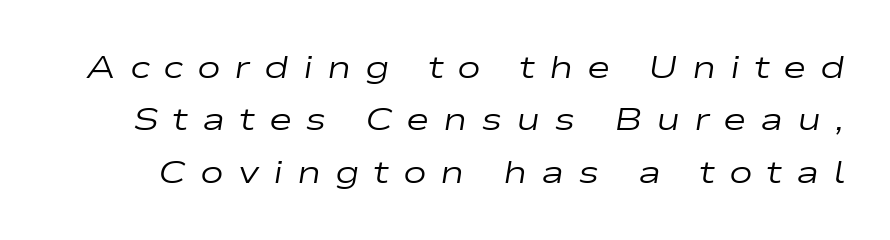
Q: Is the text bold? A: No.
Q: Is the text italic (slanted)? A: Yes, it leans right by about 9 degrees.
Q: Is the text underlined? A: No.
Q: Is the spacing between letters normal or unusually wide? A: Unusually wide.
Q: Is the spacing between lines tight, normal or loose? A: Normal.
Q: Width (condensed, normal, or wide)? A: Wide.
Q: Stroke contrast? A: Low.
Q: x-height? A: Medium.
Q: Monospaced? A: No.
